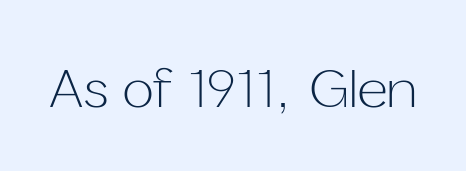
A bare baseline throughout the passage. No heavy texture on the line: the type isn't bold. The axis of the letterforms is exactly vertical. Is this a sans? Yes — the strokes have no serifs.
